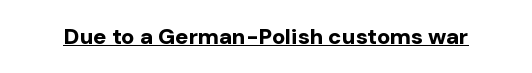
The face used here is rendered with its standard letterfit. These lines were composed using upright roman letters. Strokes here are thick enough to call this a true bold. Is there an underline? Yes — a line sits under the letters.
